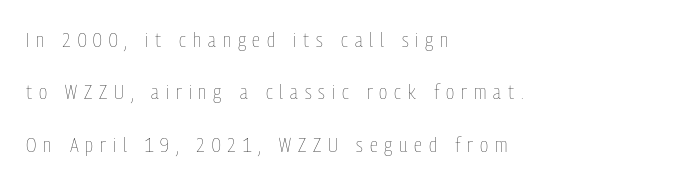
{"italic": "no", "bold": "no", "underline": "no", "align": "left", "line_spacing": "loose", "line_spacing_ratio": 2.5, "letter_spacing": "wide", "letter_spacing_em": 0.33, "glyph_px": 21}
